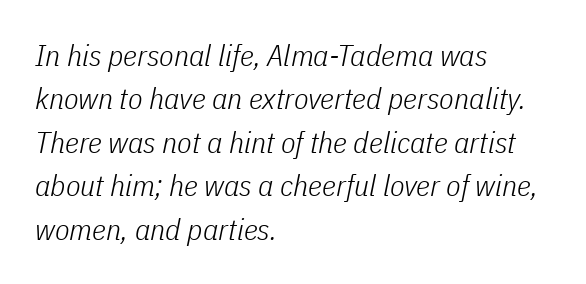
Q: Is the text bold? A: No.
Q: Is the text italic (slanted)? A: Yes, it leans right by about 11 degrees.
Q: Is the text underlined? A: No.
Q: How is the paragraph aligned? A: Left-aligned.
Q: Is the spacing between letters normal or unusually wide? A: Normal.
Q: Is the spacing between lines tight, normal or loose? A: Normal.
Q: Width (condensed, normal, or wide)? A: Condensed.
Q: Stroke contrast? A: Low.
Q: x-height? A: Medium.
Q: Monospaced? A: No.
